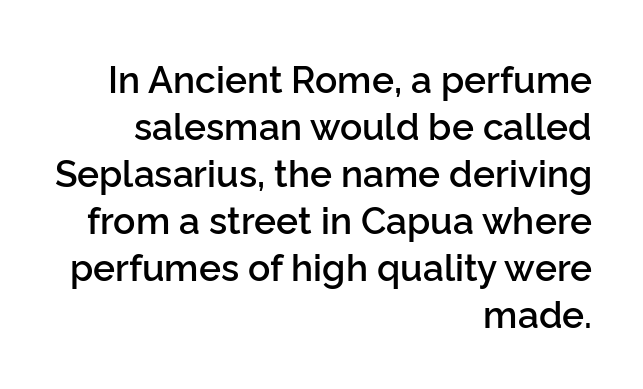
The image shows 37 px semibold sans-serif type, upright; set right-aligned, normal line spacing (1.27x), normal letter spacing, not underlined; low stroke contrast and a medium x-height.
